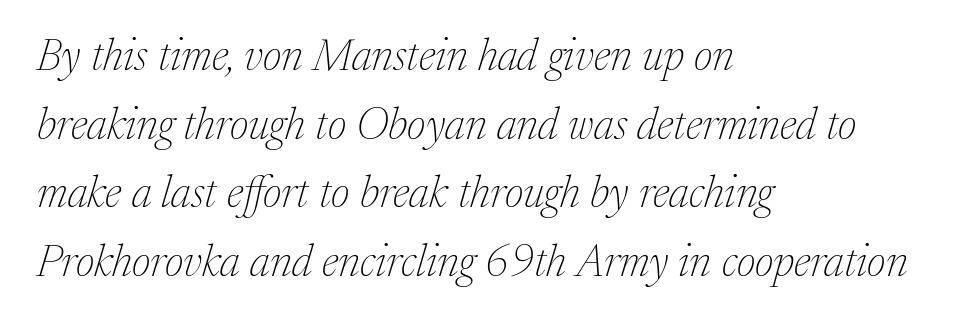
{"serif": "yes", "italic": "yes", "lean": "right", "slant_degrees": 17, "bold": "no", "weight": "thin", "width": "normal", "stroke_contrast": "medium", "x_height": "medium", "monospaced": "no", "underline": "no", "align": "left", "line_spacing": "normal", "line_spacing_ratio": 1.56, "letter_spacing": "normal", "letter_spacing_em": 0.0, "glyph_px": 44}
